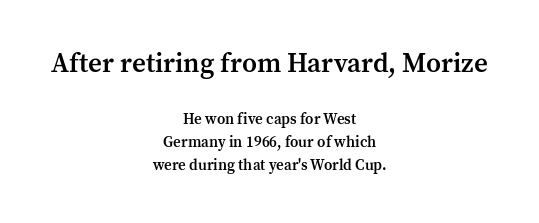
{"italic": "no", "bold": "semi", "underline": "no", "align": "center", "line_spacing": "normal", "line_spacing_ratio": 1.53, "letter_spacing": "normal", "letter_spacing_em": 0.0, "larger_block": "first", "size_ratio": 1.8, "glyph_px": 27}
